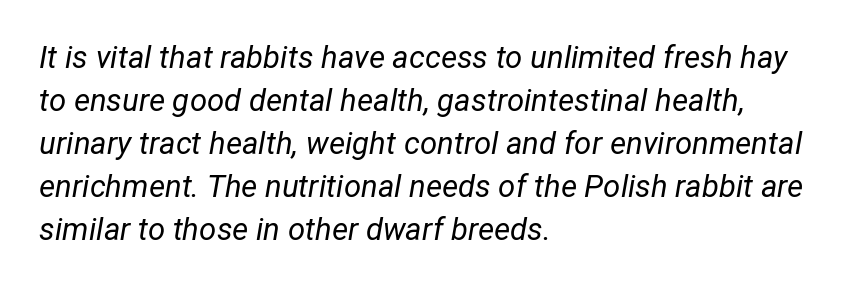
Casual observation: everything's shoved over to the left. The gap between lines stays unmarked. The passage shown is not bold in any degree. Inter-character spacing is left at the font's built-in metrics. Is there much room between lines? A standard amount, neither cramped nor airy. The font's italic variant was chosen for this text.
